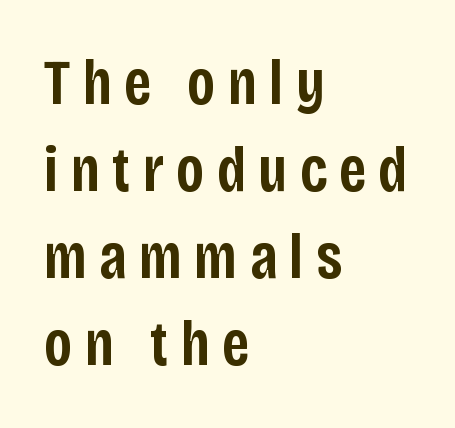
The image shows 64 px semibold, condensed sans-serif type, upright; set left-aligned, normal line spacing (1.36x), not underlined; low stroke contrast and a large x-height.
